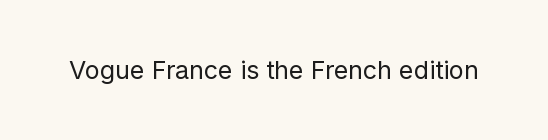
{"italic": "no", "bold": "no", "underline": "no", "letter_spacing": "normal", "letter_spacing_em": 0.0, "glyph_px": 25}
